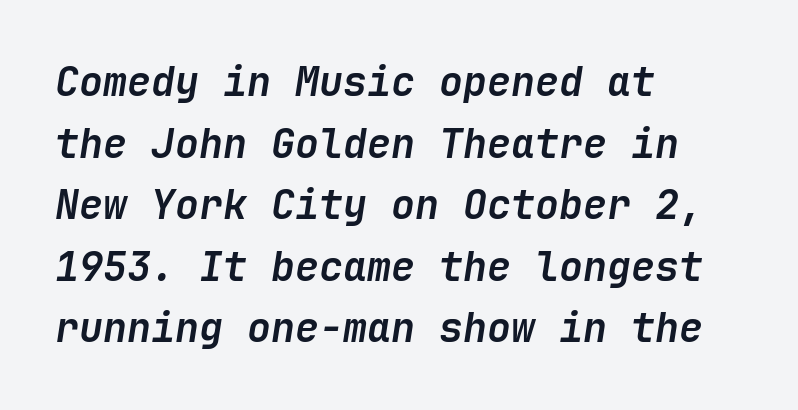
Rule under the text: the space is simply empty. Plenty of ink on the page — the face is bold. The typography opts for an oblique posture over an upright one. Alignment: flush left. Nothing unusual about the tracking: characters are spaced as the font intends. What's the leading like? Ordinary, nothing unusual.
